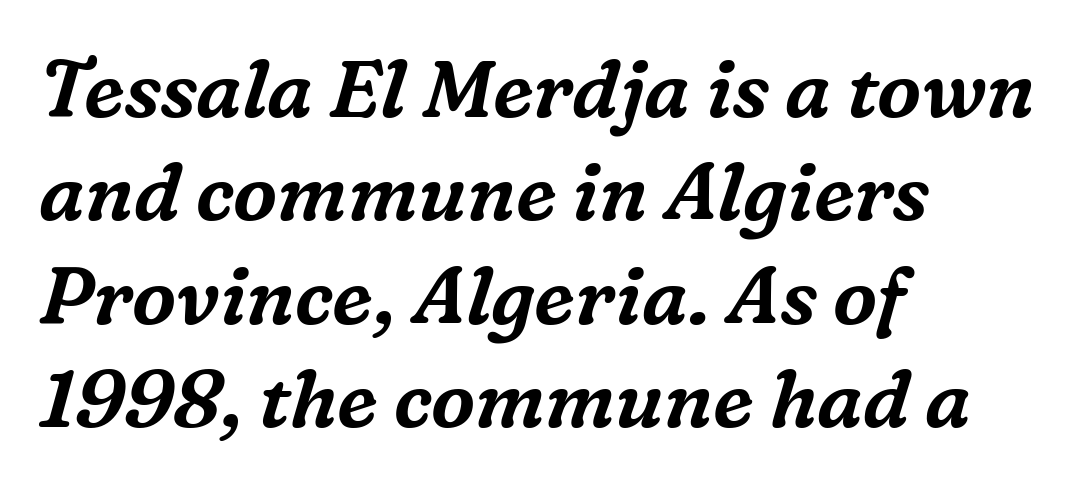
The image shows 79 px serif type, italic (leaning right); set left-aligned, normal line spacing (1.31x), normal letter spacing, not underlined; medium stroke contrast and a medium x-height.
